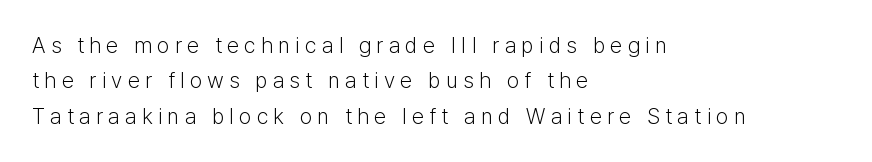
{"italic": "no", "bold": "no", "underline": "no", "align": "left", "line_spacing": "normal", "line_spacing_ratio": 1.61, "letter_spacing": "wide", "letter_spacing_em": 0.24, "glyph_px": 22}
